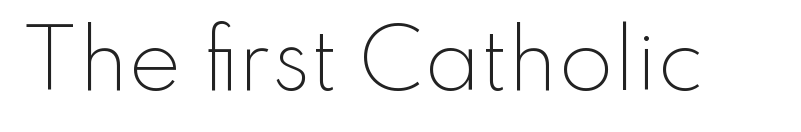
{"serif": "no", "italic": "no", "bold": "no", "weight": "light", "width": "normal", "stroke_contrast": "low", "x_height": "small", "monospaced": "no", "underline": "no", "letter_spacing": "normal", "letter_spacing_em": 0.0, "glyph_px": 80}
